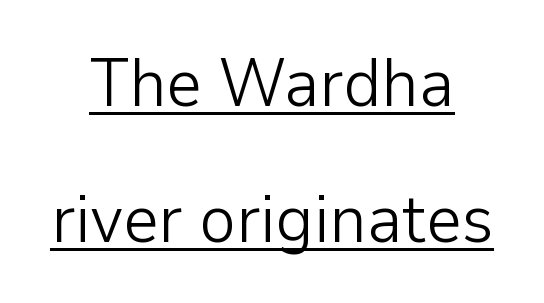
Q: Is the text bold? A: No.
Q: Is the text italic (slanted)? A: No, it is upright.
Q: Is the typeface a serif or a sans-serif typeface? A: Sans-serif.
Q: Is the text underlined? A: Yes.
Q: How is the paragraph aligned? A: Centered.
Q: Is the spacing between letters normal or unusually wide? A: Normal.
Q: Is the spacing between lines tight, normal or loose? A: Loose.
Q: Width (condensed, normal, or wide)? A: Normal.
Q: Stroke contrast? A: Low.
Q: x-height? A: Medium.
Q: Monospaced? A: No.
